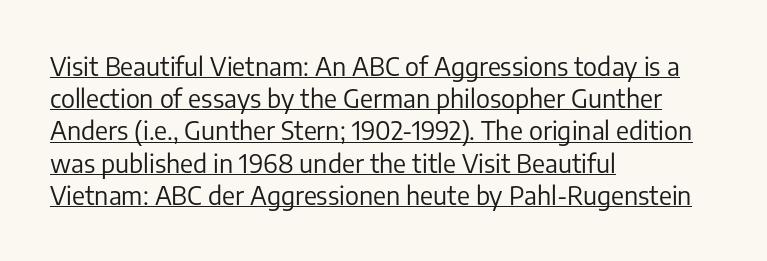
The image shows 25 px text type, upright; set left-aligned, normal line spacing (1.29x), normal letter spacing, underlined.
